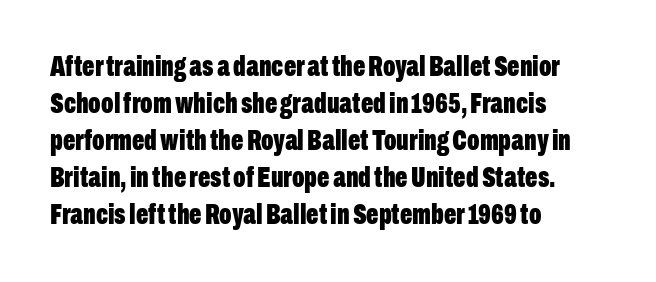
{"serif": "no", "italic": "no", "bold": "yes", "weight": "bold", "width": "condensed", "stroke_contrast": "low", "x_height": "medium", "monospaced": "no", "underline": "no", "align": "left", "line_spacing": "normal", "line_spacing_ratio": 1.28, "letter_spacing": "normal", "letter_spacing_em": 0.0, "glyph_px": 29}
